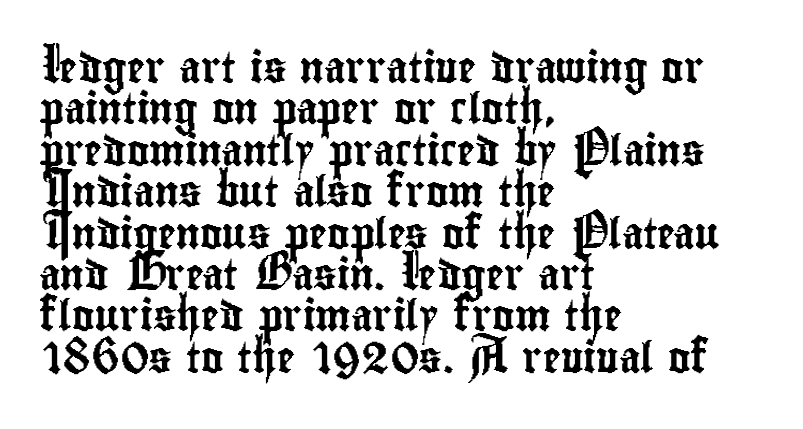
{"serif": "no", "italic": "no", "width": "condensed", "stroke_contrast": "low", "x_height": "small", "monospaced": "no", "underline": "no", "align": "left", "line_spacing": "normal", "line_spacing_ratio": 1.38, "letter_spacing": "normal", "letter_spacing_em": 0.0, "glyph_px": 30}
